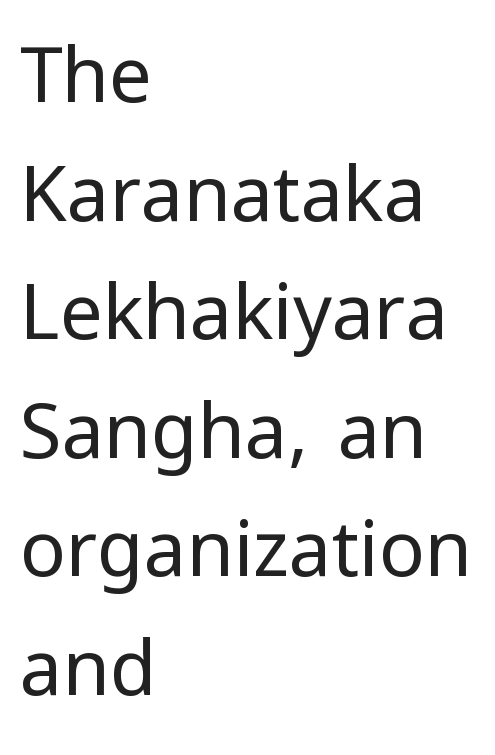
{"serif": "no", "italic": "no", "bold": "no", "weight": "regular", "width": "normal", "stroke_contrast": "low", "x_height": "medium", "monospaced": "no", "underline": "no", "align": "left", "line_spacing": "normal", "line_spacing_ratio": 1.56, "letter_spacing": "normal", "letter_spacing_em": 0.0, "glyph_px": 76}
